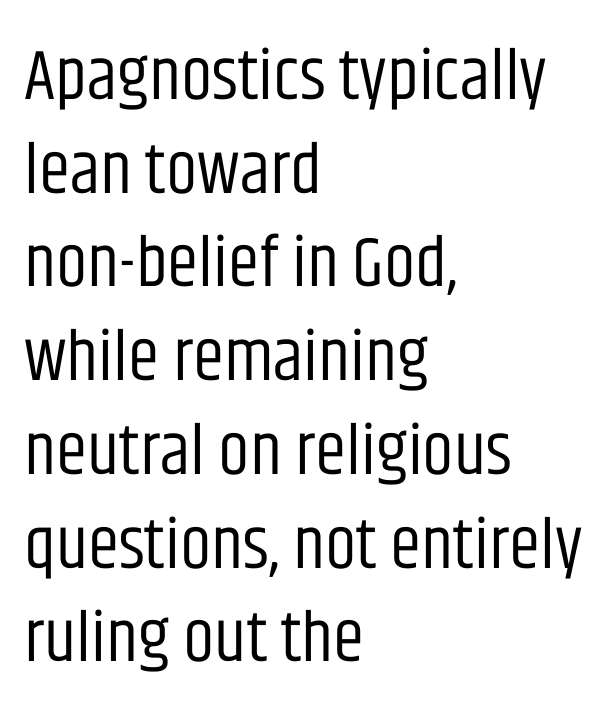
Caption: face not bold, strokes unweighted. This sample has the flowing, uneven cadence of proportional lettering. This sample is left-justified, so line endings fall wherever the words run out. Quick note: not italic, upright. One glance says typical: line gaps are just what's usual.
